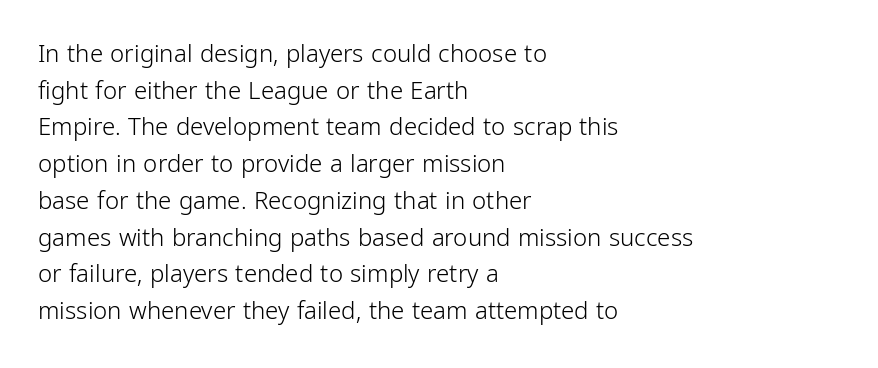
The image shows 24 px text type, upright; set left-aligned, normal line spacing (1.53x), normal letter spacing, not underlined.
